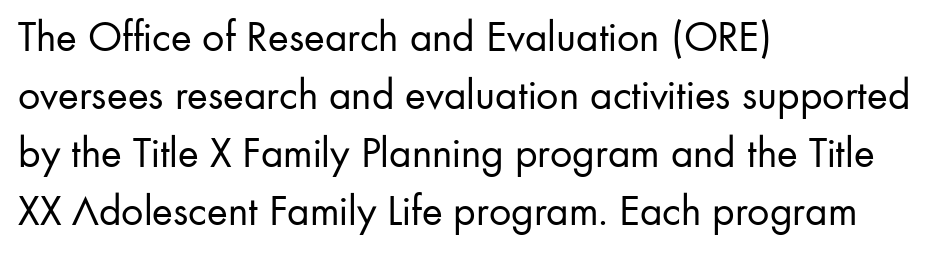
{"serif": "no", "italic": "no", "bold": "no", "weight": "regular", "width": "normal", "stroke_contrast": "low", "x_height": "small", "monospaced": "no", "underline": "no", "align": "left", "line_spacing": "normal", "line_spacing_ratio": 1.32, "letter_spacing": "normal", "letter_spacing_em": 0.0, "glyph_px": 44}
